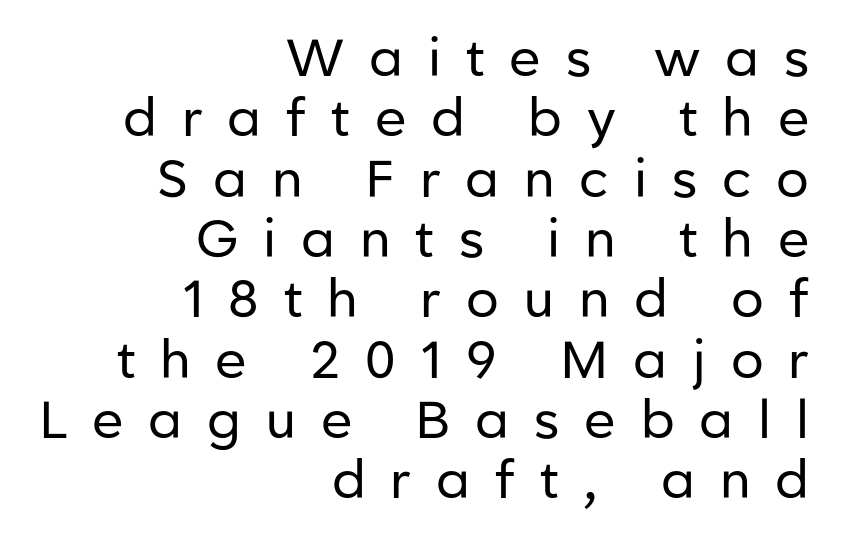
Q: Is the text bold? A: No.
Q: Is the text italic (slanted)? A: No, it is upright.
Q: Is the typeface a serif or a sans-serif typeface? A: Sans-serif.
Q: Is the text underlined? A: No.
Q: How is the paragraph aligned? A: Right-aligned.
Q: Is the spacing between letters normal or unusually wide? A: Unusually wide.
Q: Width (condensed, normal, or wide)? A: Normal.
Q: Stroke contrast? A: Low.
Q: x-height? A: Medium.
Q: Monospaced? A: No.
